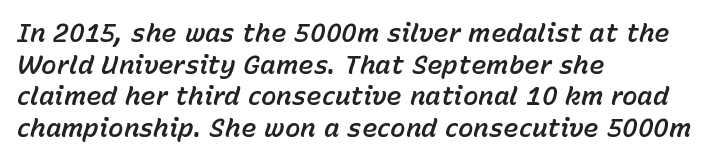
{"italic": "yes", "lean": "right", "slant_degrees": 15, "underline": "no", "align": "left", "line_spacing_ratio": 1.22, "letter_spacing": "normal", "letter_spacing_em": 0.0, "glyph_px": 26}
